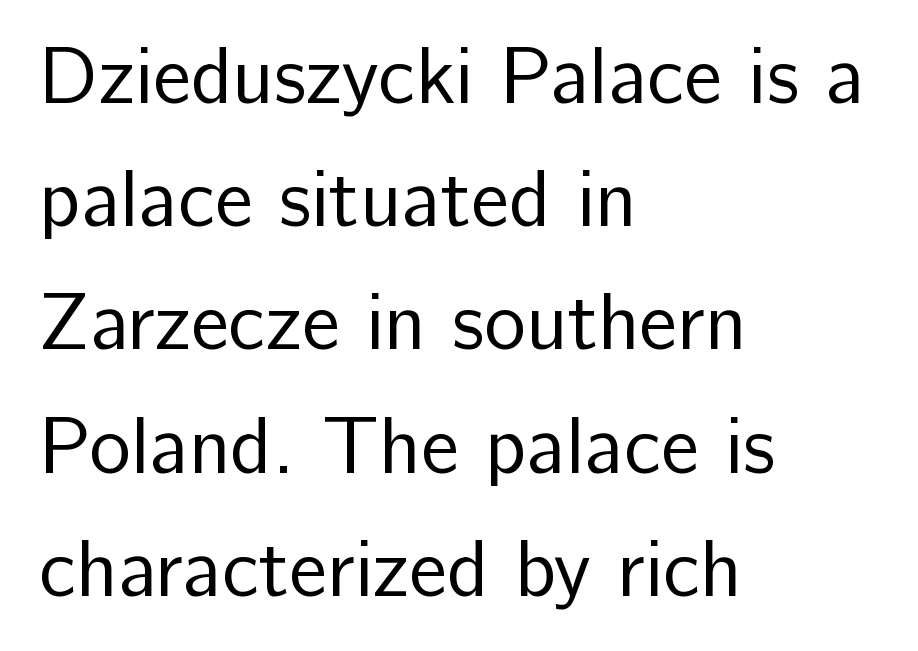
Bare-footed words on every line. Reading down the column, the eye jumps a familiar distance to each next line. Stems and bowls with no extra thickness — not bold. The axis of the letterforms is exactly vertical.
